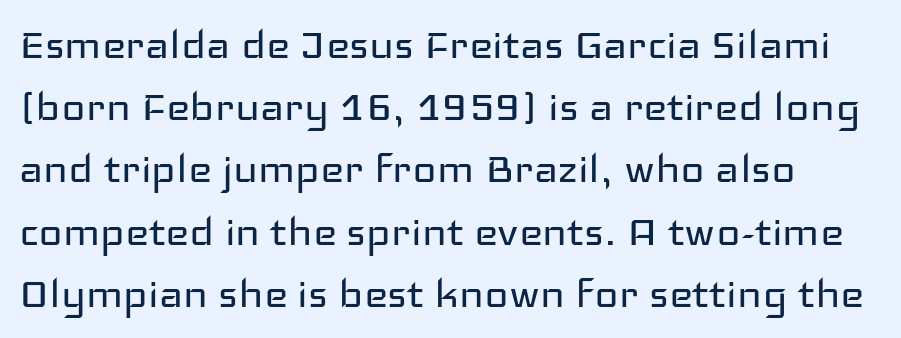
{"serif": "no", "italic": "no", "bold": "no", "weight": "regular", "width": "wide", "stroke_contrast": "low", "x_height": "medium", "monospaced": "no", "underline": "no", "line_spacing_ratio": 1.22, "letter_spacing": "normal", "letter_spacing_em": 0.0, "glyph_px": 51}
